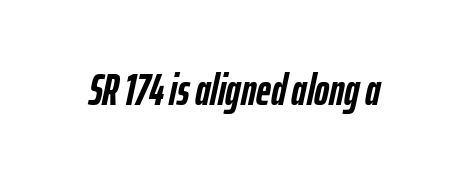
Q: Is the text bold? A: Yes.
Q: Is the text italic (slanted)? A: Yes, it leans right by about 12 degrees.
Q: Is the text underlined? A: No.
Q: Is the spacing between letters normal or unusually wide? A: Normal.
Q: Width (condensed, normal, or wide)? A: Condensed.
Q: Stroke contrast? A: Low.
Q: x-height? A: Medium.
Q: Monospaced? A: No.
